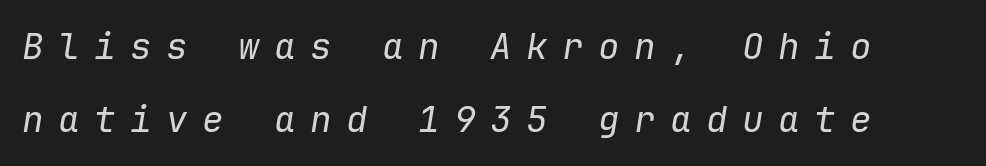
The image shows 36 px regular-weight type, italic (leaning right), monospaced; set loose line spacing (2.04x), unusually wide letter spacing (+0.4 em), not underlined; low stroke contrast and a medium x-height.
